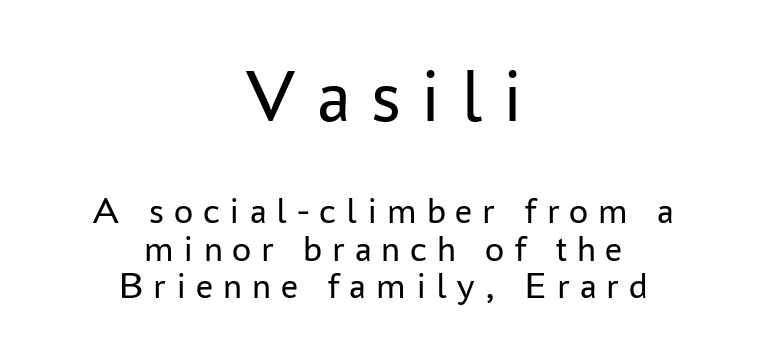
{"serif": "no", "italic": "no", "bold": "no", "weight": "regular", "width": "normal", "stroke_contrast": "low", "x_height": "medium", "monospaced": "no", "underline": "no", "align": "center", "line_spacing": "tight", "line_spacing_ratio": 0.99, "letter_spacing": "wide", "letter_spacing_em": 0.26, "larger_block": "first", "size_ratio": 2.0, "glyph_px": 76}
